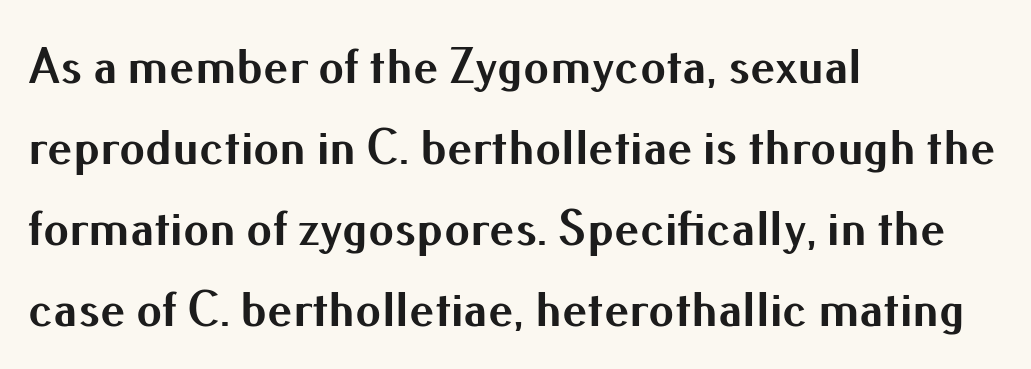
{"serif": "no", "italic": "no", "bold": "yes", "weight": "bold", "width": "normal", "stroke_contrast": "medium", "x_height": "small", "monospaced": "no", "underline": "no", "align": "left", "line_spacing": "normal", "line_spacing_ratio": 1.59, "letter_spacing": "normal", "letter_spacing_em": 0.0, "glyph_px": 51}
